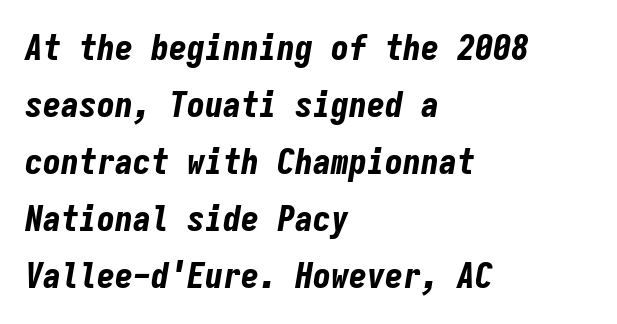
Bare-footed words on every line. The rendering uses typewriter-style spacing with identical character cells. The characters look thick and weighty, a clear bold. Students, note that the glyphs here touch the page at normal intervals. The rendering anchors every line to the left-hand side. It's the slanting kind of type.
